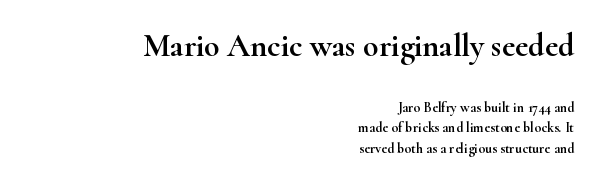
The image shows 32 px wide serif type, upright; set right-aligned, normal line spacing (1.47x), normal letter spacing, not underlined; the first (top) block is 2.29x larger; high stroke contrast and a small x-height.
